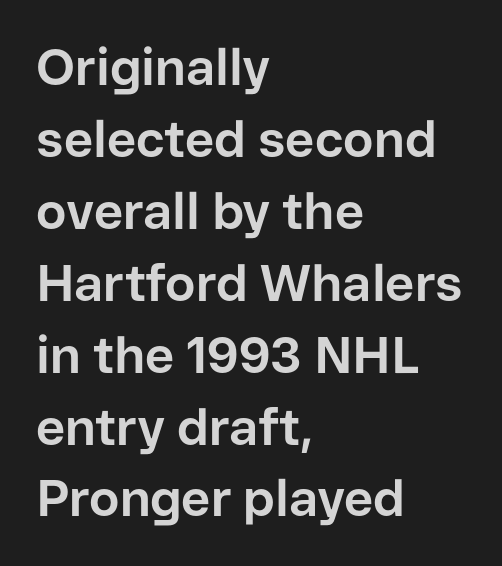
{"serif": "no", "italic": "no", "bold": "yes", "weight": "bold", "width": "normal", "stroke_contrast": "low", "x_height": "medium", "monospaced": "no", "underline": "no", "align": "left", "line_spacing": "normal", "line_spacing_ratio": 1.41, "letter_spacing": "normal", "letter_spacing_em": 0.0, "glyph_px": 51}
